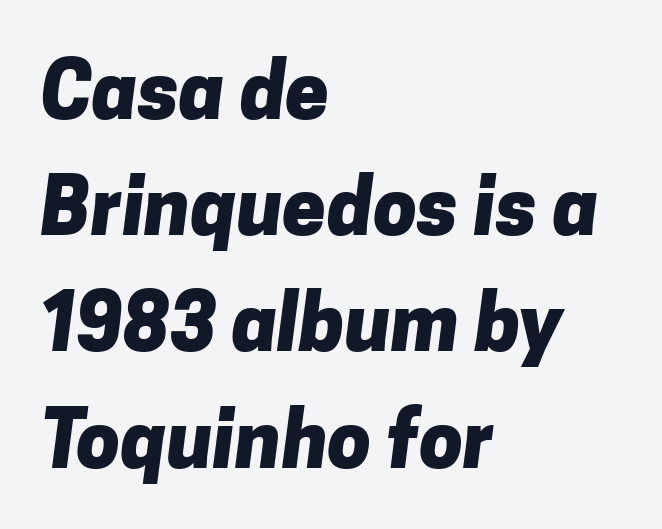
{"serif": "no", "bold": "yes", "weight": "heavy", "width": "normal", "stroke_contrast": "low", "x_height": "medium", "monospaced": "no", "underline": "no", "align": "left", "line_spacing": "normal", "line_spacing_ratio": 1.49, "letter_spacing": "normal", "letter_spacing_em": 0.0, "glyph_px": 78}
